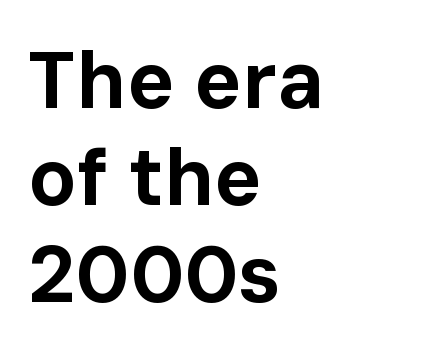
{"serif": "no", "italic": "no", "bold": "yes", "weight": "bold", "width": "normal", "stroke_contrast": "low", "x_height": "medium", "monospaced": "no", "underline": "no", "align": "left", "line_spacing_ratio": 1.21, "letter_spacing": "normal", "letter_spacing_em": 0.0, "glyph_px": 80}
